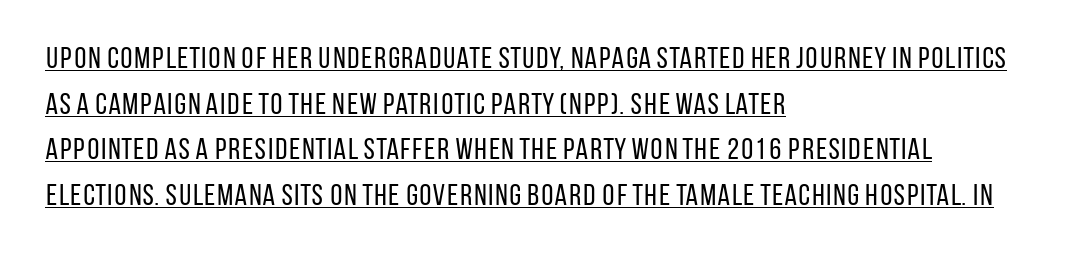
{"serif": "no", "italic": "no", "bold": "no", "weight": "regular", "width": "condensed", "stroke_contrast": "low", "x_height": "large", "monospaced": "no", "underline": "yes", "align": "left", "line_spacing": "normal", "line_spacing_ratio": 1.52, "letter_spacing": "normal", "letter_spacing_em": 0.0, "glyph_px": 30}
